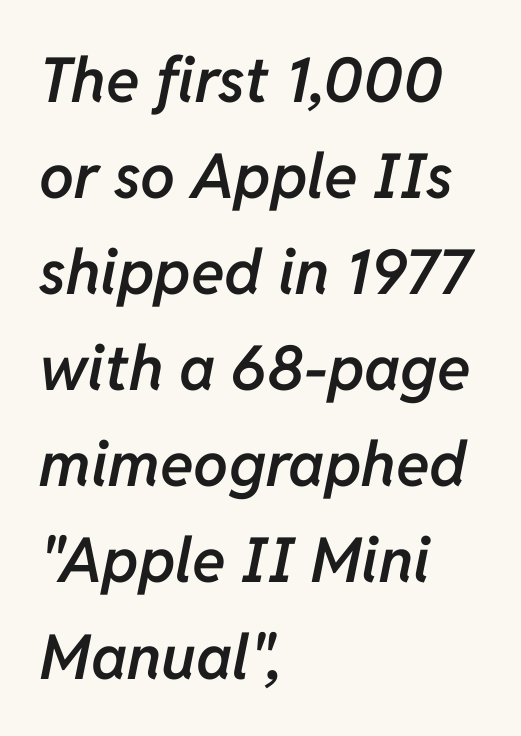
{"italic": "yes", "lean": "right", "slant_degrees": 11, "bold": "semi", "weight": "semibold", "width": "normal", "stroke_contrast": "low", "x_height": "medium", "monospaced": "no", "underline": "no", "align": "left", "line_spacing": "normal", "line_spacing_ratio": 1.55, "letter_spacing": "normal", "letter_spacing_em": 0.0, "glyph_px": 62}
